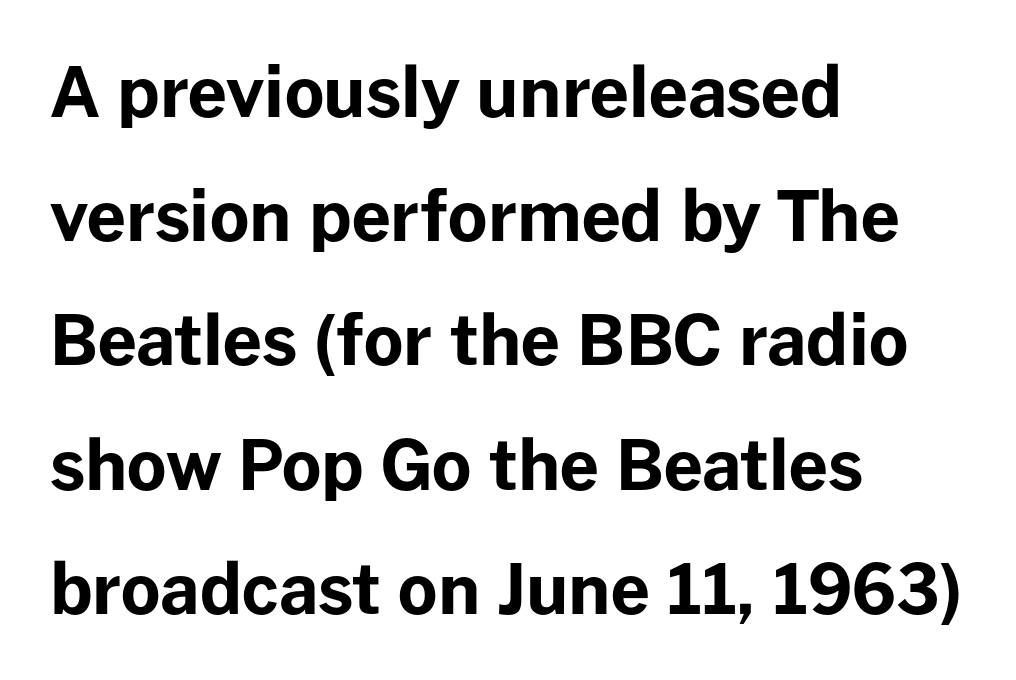
Q: Is the text bold? A: Yes.
Q: Is the text italic (slanted)? A: No, it is upright.
Q: Is the typeface a serif or a sans-serif typeface? A: Sans-serif.
Q: Is the text underlined? A: No.
Q: How is the paragraph aligned? A: Left-aligned.
Q: Is the spacing between letters normal or unusually wide? A: Normal.
Q: Width (condensed, normal, or wide)? A: Normal.
Q: Stroke contrast? A: Low.
Q: x-height? A: Medium.
Q: Monospaced? A: No.
